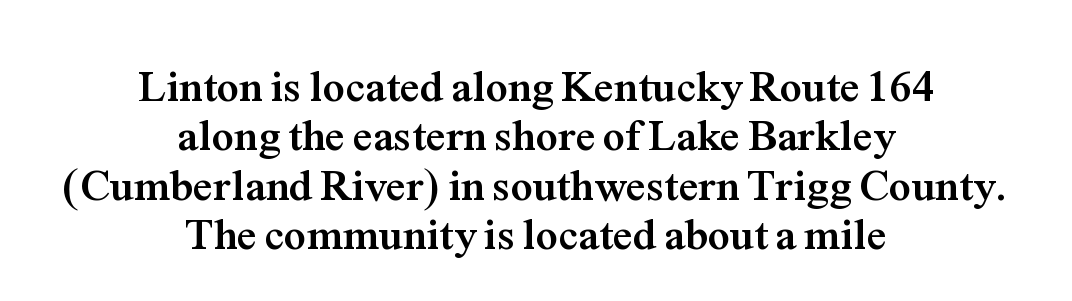
Q: Is the text bold? A: Yes.
Q: Is the text italic (slanted)? A: No, it is upright.
Q: Is the typeface a serif or a sans-serif typeface? A: Serif.
Q: Is the text underlined? A: No.
Q: How is the paragraph aligned? A: Centered.
Q: Is the spacing between letters normal or unusually wide? A: Normal.
Q: Is the spacing between lines tight, normal or loose? A: Tight.
Q: Width (condensed, normal, or wide)? A: Normal.
Q: Stroke contrast? A: Medium.
Q: x-height? A: Medium.
Q: Monospaced? A: No.
